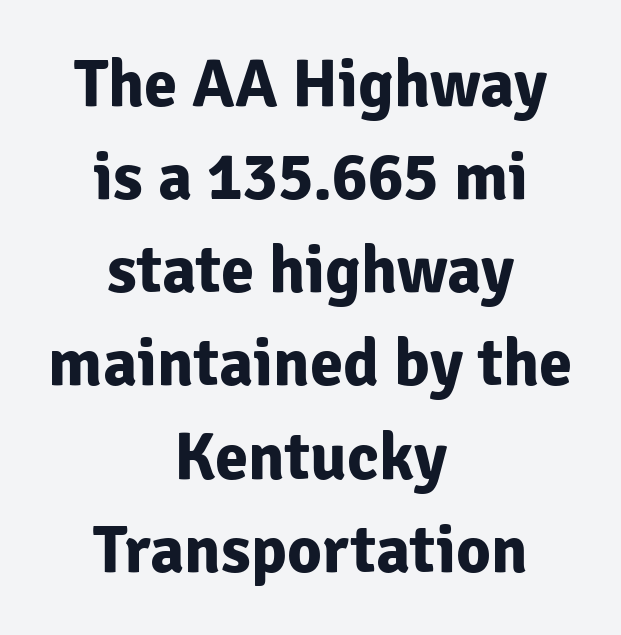
Q: Is the text bold? A: Yes.
Q: Is the text italic (slanted)? A: No, it is upright.
Q: Is the typeface a serif or a sans-serif typeface? A: Sans-serif.
Q: Is the text underlined? A: No.
Q: How is the paragraph aligned? A: Centered.
Q: Is the spacing between letters normal or unusually wide? A: Normal.
Q: Is the spacing between lines tight, normal or loose? A: Normal.
Q: Width (condensed, normal, or wide)? A: Normal.
Q: Stroke contrast? A: Low.
Q: x-height? A: Medium.
Q: Monospaced? A: No.
